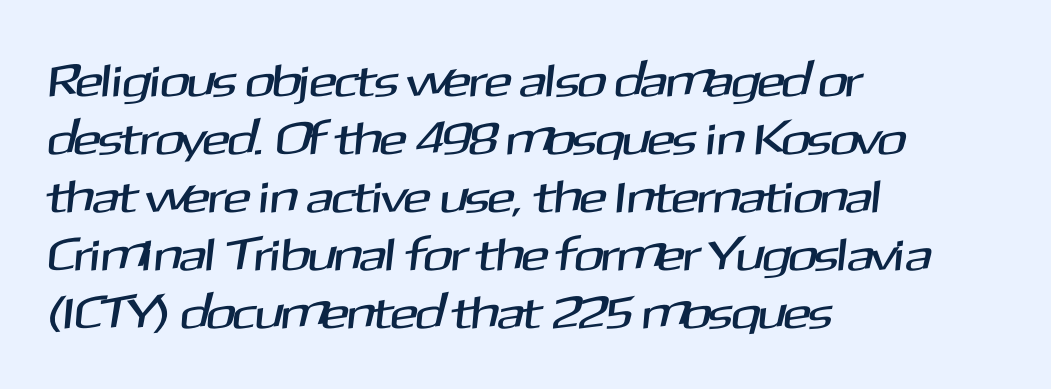
Decoration check: the copy has no underline. Is this a fixed-width face? No — the glyphs have proportional, varying widths. Each line starts at the same left margin while the right side varies. Examine the stroke ends and you'll find no serifs.
